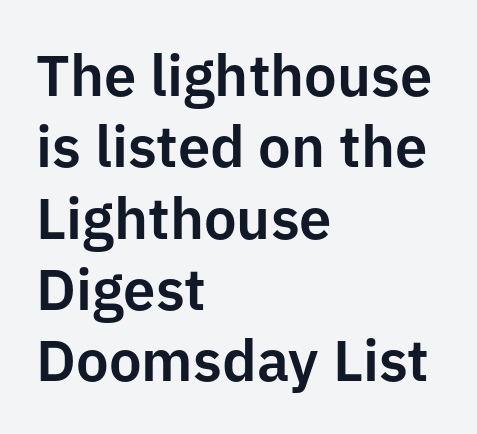
Q: Is the text italic (slanted)? A: No, it is upright.
Q: Is the typeface a serif or a sans-serif typeface? A: Sans-serif.
Q: Is the text underlined? A: No.
Q: How is the paragraph aligned? A: Left-aligned.
Q: Is the spacing between letters normal or unusually wide? A: Normal.
Q: Width (condensed, normal, or wide)? A: Normal.
Q: Stroke contrast? A: Low.
Q: x-height? A: Medium.
Q: Monospaced? A: No.
